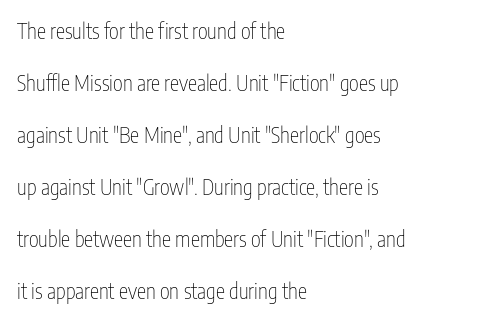
{"italic": "no", "bold": "no", "underline": "no", "align": "left", "line_spacing": "loose", "line_spacing_ratio": 2.48, "letter_spacing": "normal", "letter_spacing_em": 0.0, "glyph_px": 21}
